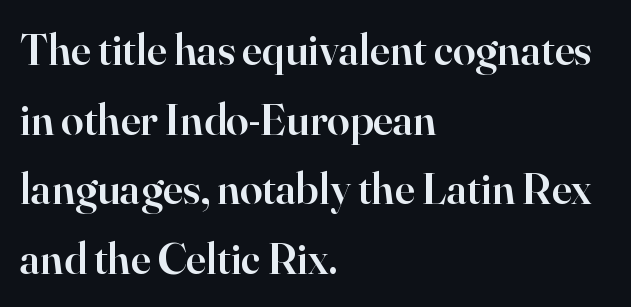
Q: Is the text bold? A: Semi-bold.
Q: Is the text italic (slanted)? A: No, it is upright.
Q: Is the typeface a serif or a sans-serif typeface? A: Serif.
Q: Is the text underlined? A: No.
Q: How is the paragraph aligned? A: Left-aligned.
Q: Is the spacing between letters normal or unusually wide? A: Normal.
Q: Is the spacing between lines tight, normal or loose? A: Normal.
Q: Width (condensed, normal, or wide)? A: Normal.
Q: Stroke contrast? A: High.
Q: x-height? A: Small.
Q: Monospaced? A: No.
